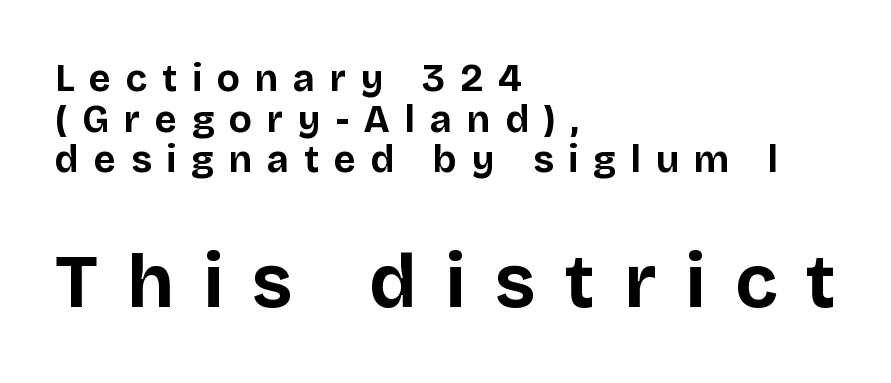
{"serif": "no", "italic": "no", "bold": "yes", "weight": "bold", "width": "normal", "stroke_contrast": "low", "x_height": "large", "monospaced": "no", "underline": "no", "align": "left", "line_spacing": "tight", "line_spacing_ratio": 1.07, "letter_spacing": "wide", "letter_spacing_em": 0.39, "larger_block": "second", "size_ratio": 1.97, "glyph_px": 75}
